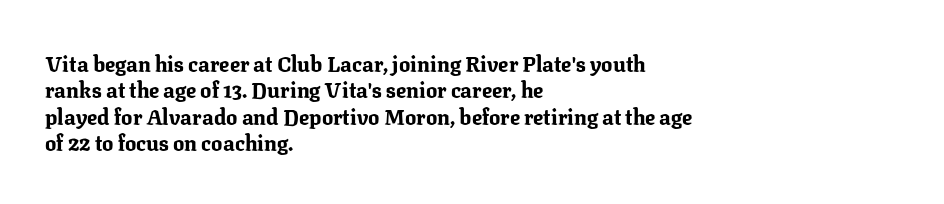
Q: Is the text bold? A: Yes.
Q: Is the text italic (slanted)? A: No, it is upright.
Q: Is the text underlined? A: No.
Q: How is the paragraph aligned? A: Left-aligned.
Q: Is the spacing between letters normal or unusually wide? A: Normal.
Q: Is the spacing between lines tight, normal or loose? A: Normal.
